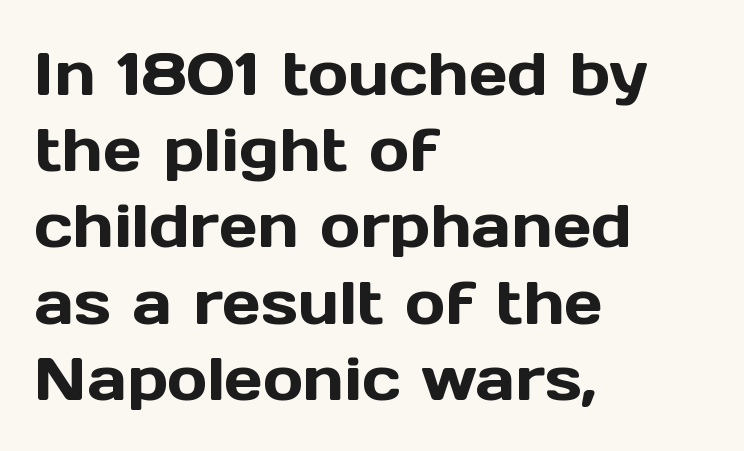
The font's upright variant was chosen for this text. Note the varied advance widths — an 'i' is clearly narrower than an 'm'. The tracking reads as untouched default to a designer's eye. Compared with a centered layout, this one pins lines to the left instead. The designer left line spacing at the default. What kind of face is this? One without serifs — a sans.
